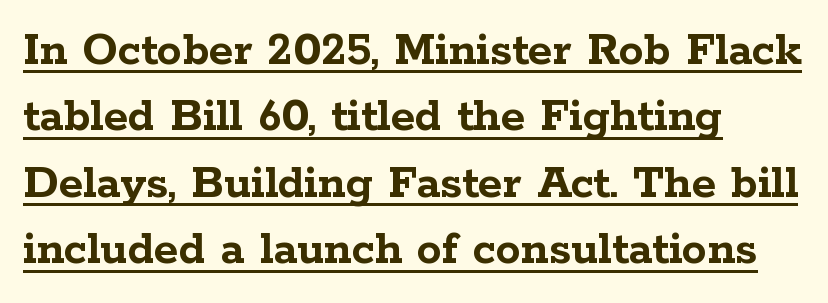
A typographer would call this underscored text. The passage shown stacks its lines at a standard gap. The paragraph has a hard left edge and a soft right edge. Style check: upright. These words are printed bold, with thick strokes throughout.
